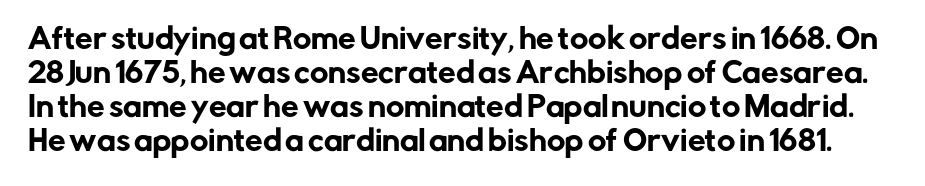
The image shows 28 px sans-serif type, upright; set line spacing 1.21x, normal letter spacing, not underlined; low stroke contrast and a medium x-height.
